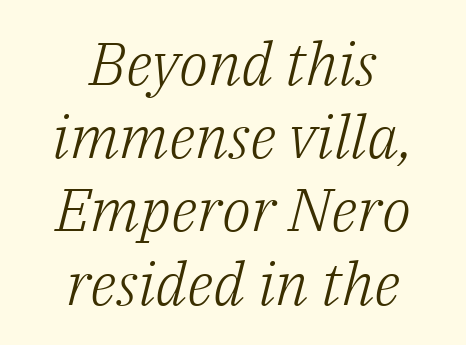
Glance below the letters and you will spot only blank space. This is serif lettering, the kind often seen in printed books. This sample has the flowing, uneven cadence of proportional lettering. Here the glyphs are tracked normally, forming tight word shapes. Stems and bowls with no extra thickness — not bold.
